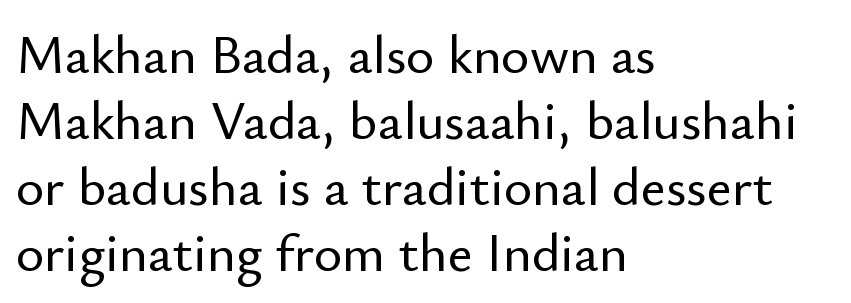
Q: Is the text italic (slanted)? A: No, it is upright.
Q: Is the typeface a serif or a sans-serif typeface? A: Sans-serif.
Q: Is the text underlined? A: No.
Q: How is the paragraph aligned? A: Left-aligned.
Q: Is the spacing between letters normal or unusually wide? A: Normal.
Q: Width (condensed, normal, or wide)? A: Normal.
Q: Stroke contrast? A: Low.
Q: x-height? A: Small.
Q: Monospaced? A: No.
